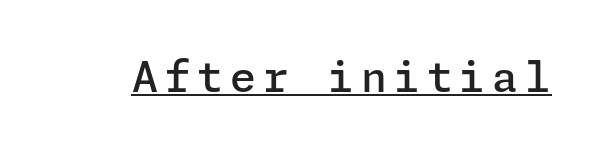
Italic? Not at all — the glyphs are vertical. Decoration check: the copy is underlined. The font family rendered here belongs to the sans-serif group. Stroke thickness is moderately raised; the sample reads as semibold.
